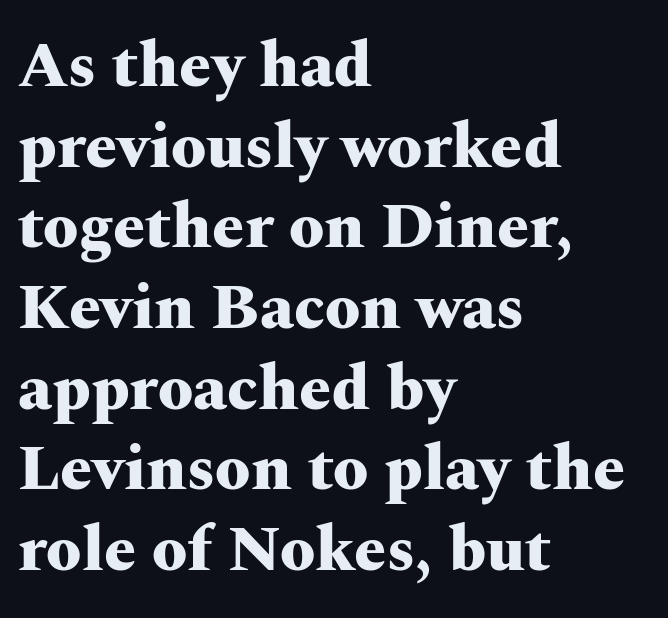
Q: Is the text bold? A: Yes.
Q: Is the text italic (slanted)? A: No, it is upright.
Q: Is the typeface a serif or a sans-serif typeface? A: Serif.
Q: Is the text underlined? A: No.
Q: How is the paragraph aligned? A: Left-aligned.
Q: Is the spacing between letters normal or unusually wide? A: Normal.
Q: Is the spacing between lines tight, normal or loose? A: Normal.
Q: Width (condensed, normal, or wide)? A: Wide.
Q: Stroke contrast? A: Medium.
Q: x-height? A: Medium.
Q: Monospaced? A: No.
